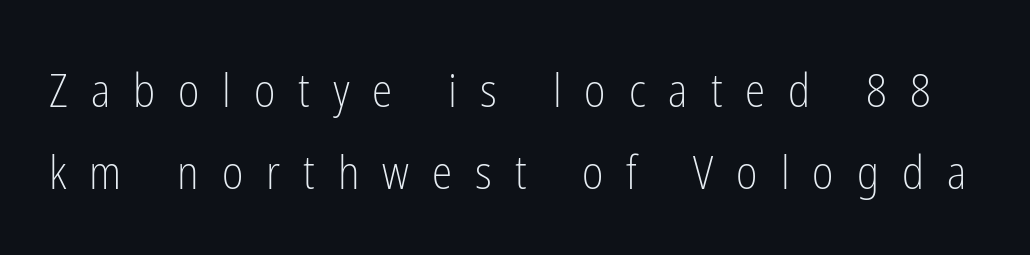
{"serif": "no", "italic": "no", "bold": "no", "weight": "light", "width": "condensed", "stroke_contrast": "low", "x_height": "medium", "monospaced": "no", "underline": "no", "line_spacing_ratio": 1.78, "letter_spacing": "wide", "letter_spacing_em": 0.5, "glyph_px": 46}
